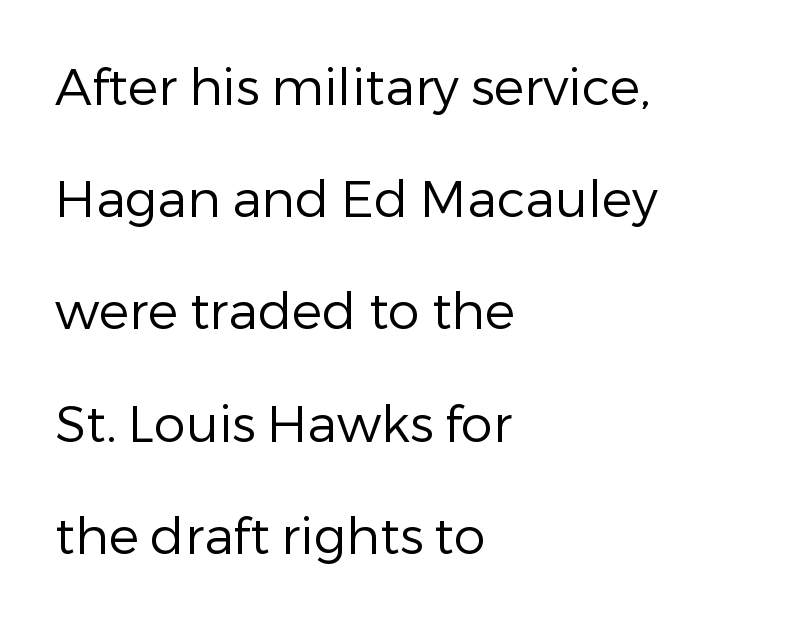
{"serif": "no", "italic": "no", "bold": "no", "weight": "regular", "width": "normal", "stroke_contrast": "low", "x_height": "medium", "monospaced": "no", "underline": "no", "align": "left", "line_spacing": "loose", "line_spacing_ratio": 2.2, "letter_spacing": "normal", "letter_spacing_em": 0.0, "glyph_px": 51}
